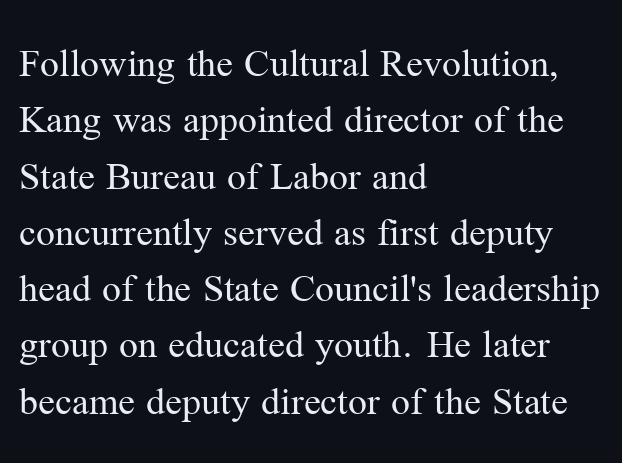
{"serif": "yes", "italic": "no", "bold": "no", "weight": "regular", "width": "normal", "stroke_contrast": "medium", "x_height": "medium", "monospaced": "no", "underline": "no", "align": "left", "line_spacing": "normal", "line_spacing_ratio": 1.34, "letter_spacing": "normal", "letter_spacing_em": 0.0, "glyph_px": 42}
